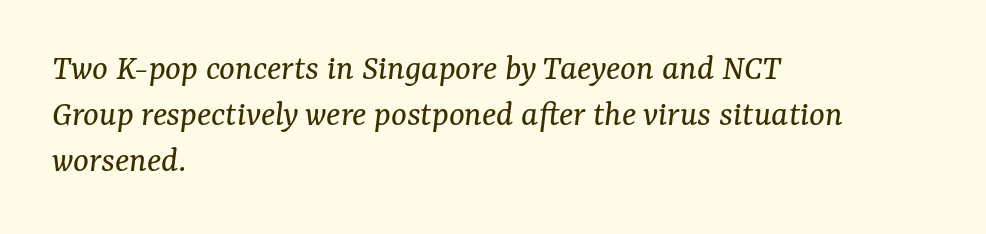
{"serif": "yes", "italic": "yes", "lean": "right", "slant_degrees": 7, "bold": "no", "weight": "regular", "width": "normal", "stroke_contrast": "medium", "x_height": "medium", "monospaced": "no", "underline": "no", "align": "left", "line_spacing_ratio": 1.24, "letter_spacing": "normal", "letter_spacing_em": 0.0, "glyph_px": 37}
